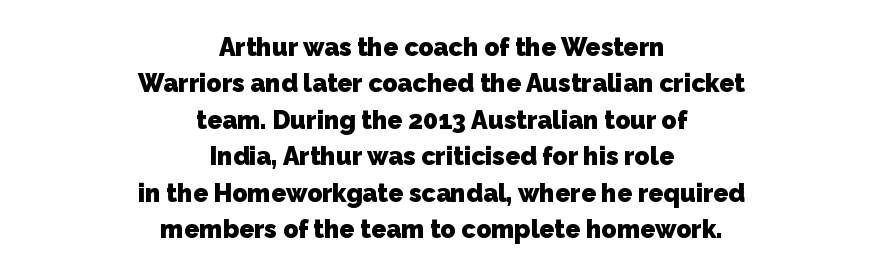
Descenders are the only things crossing below the line. Letter spacing: default. The vertical gap from one line to the next is medium. The passage is arranged like a title page — every line centered. Is the type bold? Yes — the strokes are clearly thick and heavy.
